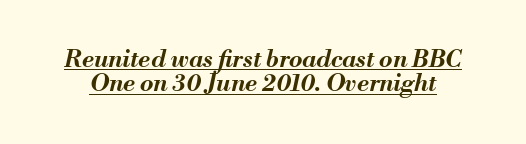
The image shows 24 px bold type, italic (leaning right); set tight line spacing (1.02x), normal letter spacing, underlined.
